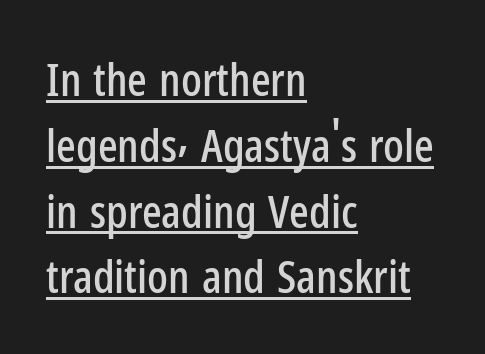
Looks like regular typesetting: each glyph gets only the width it needs. This sample is left-justified, so line endings fall wherever the words run out. These lines keep a tight, regular rhythm from letter to letter. Leading: standard. Stroke terminals: plain, sans-serif.
